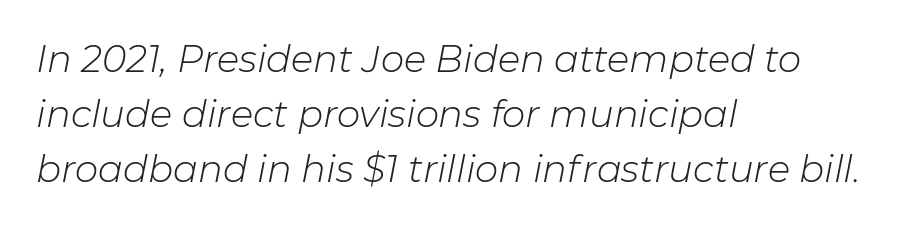
Q: Is the text bold? A: No.
Q: Is the text italic (slanted)? A: Yes, it leans right by about 11 degrees.
Q: Is the text underlined? A: No.
Q: How is the paragraph aligned? A: Left-aligned.
Q: Is the spacing between letters normal or unusually wide? A: Normal.
Q: Is the spacing between lines tight, normal or loose? A: Normal.
Q: Width (condensed, normal, or wide)? A: Normal.
Q: Stroke contrast? A: Low.
Q: x-height? A: Medium.
Q: Monospaced? A: No.
